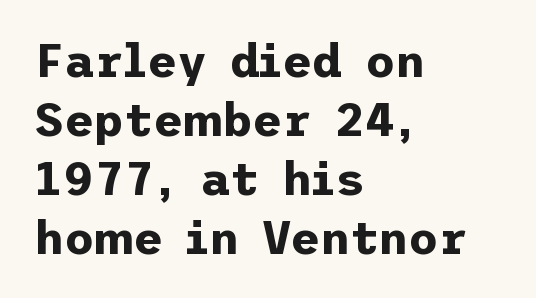
The image shows 46 px bold sans-serif type, upright; set left-aligned, normal line spacing (1.28x), normal letter spacing, not underlined; low stroke contrast and a medium x-height.
